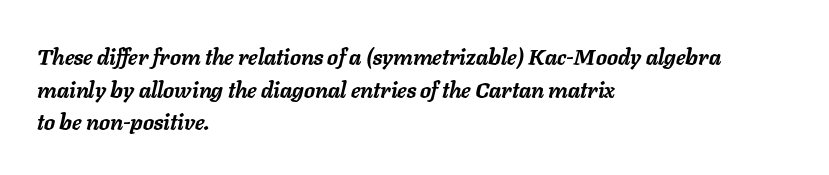
{"italic": "yes", "lean": "right", "slant_degrees": 11, "bold": "yes", "underline": "no", "align": "left", "line_spacing": "normal", "line_spacing_ratio": 1.48, "letter_spacing": "normal", "letter_spacing_em": 0.0, "glyph_px": 22}
